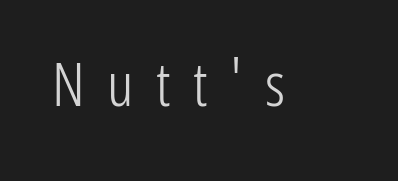
Q: Is the text bold? A: No.
Q: Is the text italic (slanted)? A: No, it is upright.
Q: Is the typeface a serif or a sans-serif typeface? A: Sans-serif.
Q: Is the text underlined? A: No.
Q: Is the spacing between letters normal or unusually wide? A: Unusually wide.
Q: Width (condensed, normal, or wide)? A: Condensed.
Q: Stroke contrast? A: Low.
Q: x-height? A: Medium.
Q: Monospaced? A: No.
